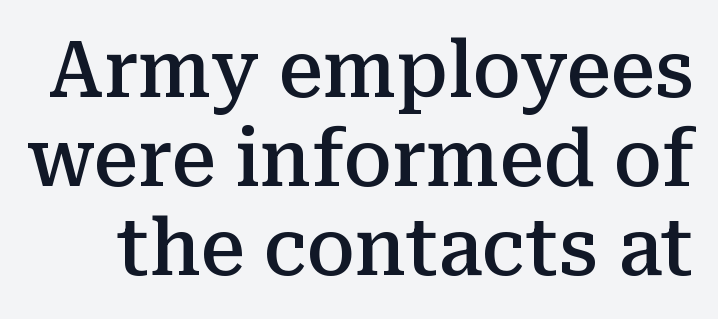
Standard letterfit; no display-style spreading of the glyphs. Ordinary non-slanted type is in use. Does the weight exceed regular? Yes, but only to semibold. Stroke terminals: seriffed.
